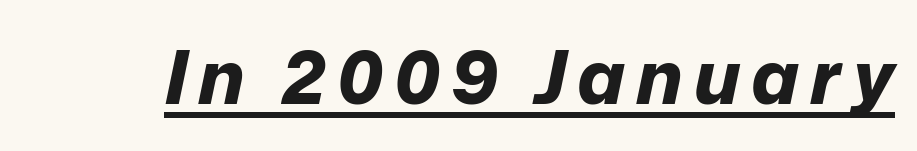
{"italic": "yes", "lean": "right", "slant_degrees": 12, "bold": "yes", "weight": "bold", "width": "normal", "stroke_contrast": "low", "x_height": "medium", "monospaced": "no", "underline": "yes", "glyph_px": 74}
